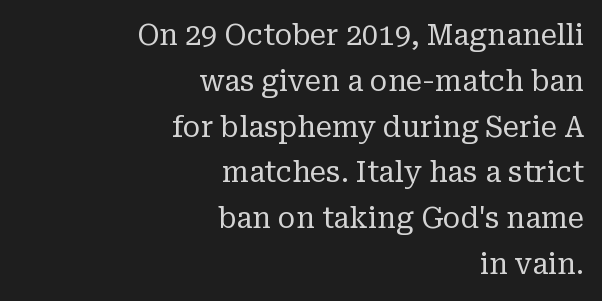
The image shows 29 px regular-weight serif type, upright; set right-aligned, normal line spacing (1.58x), normal letter spacing, not underlined; low stroke contrast and a medium x-height.
